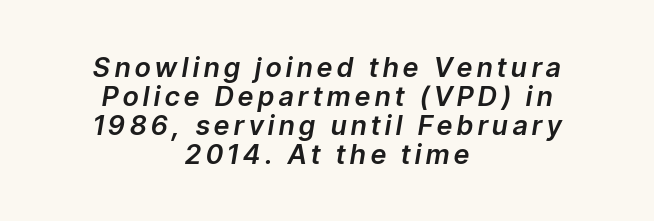
{"italic": "yes", "lean": "right", "slant_degrees": 9, "underline": "no", "align": "center", "line_spacing": "tight", "line_spacing_ratio": 1.07, "glyph_px": 27}
